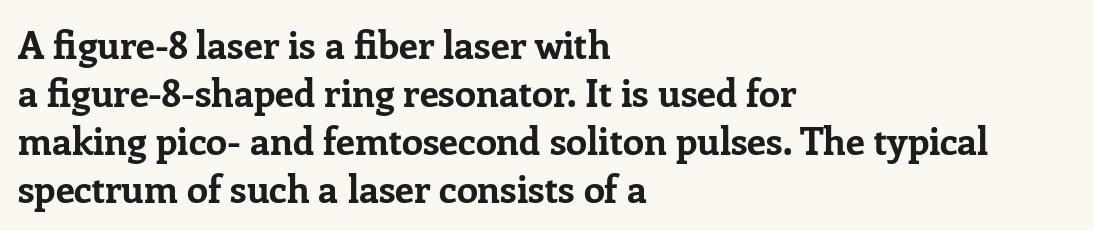
The passage is arranged the way most books set body copy — flush left. Italic: no, the glyphs are upright roman. In terms of weight, the rendering is a true, heavy bold. The strip under each line holds only bare page. Normally led — the rows are evenly, conventionally spaced. Between one letter and the next there's only the usual sliver of space.
